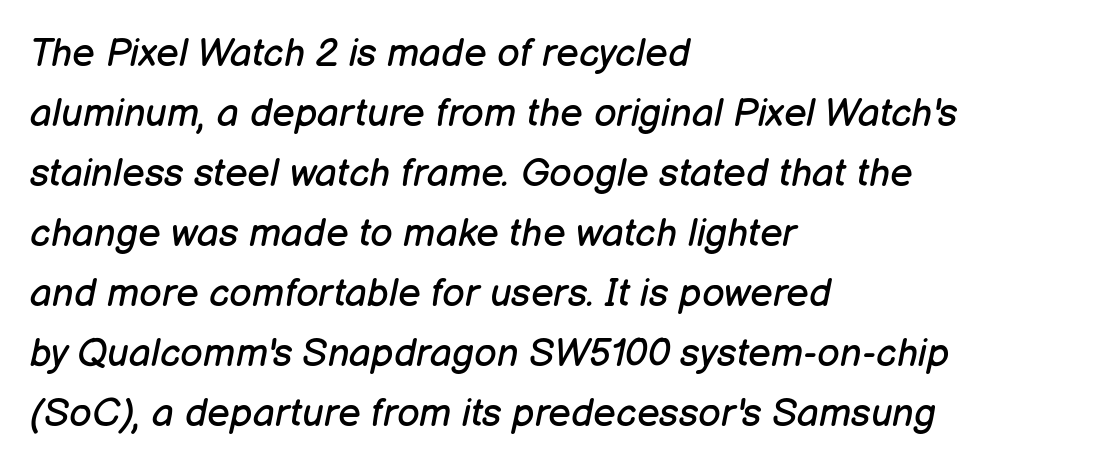
Glance below the letters and you will spot only blank space. This sample is left-justified, so line endings fall wherever the words run out. Leading matches the norm, producing a regular column. Caption: standard tracking, unaltered.
